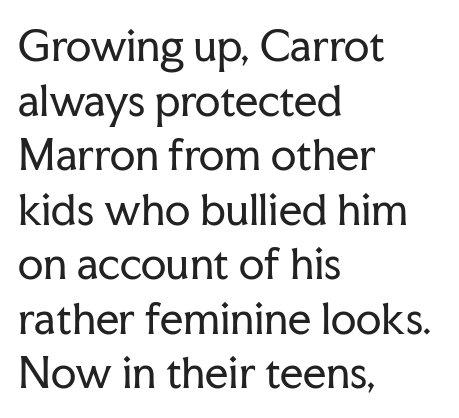
The image shows 41 px regular-weight serif type, upright; set left-aligned, normal line spacing (1.33x), normal letter spacing, not underlined; low stroke contrast and a medium x-height.
